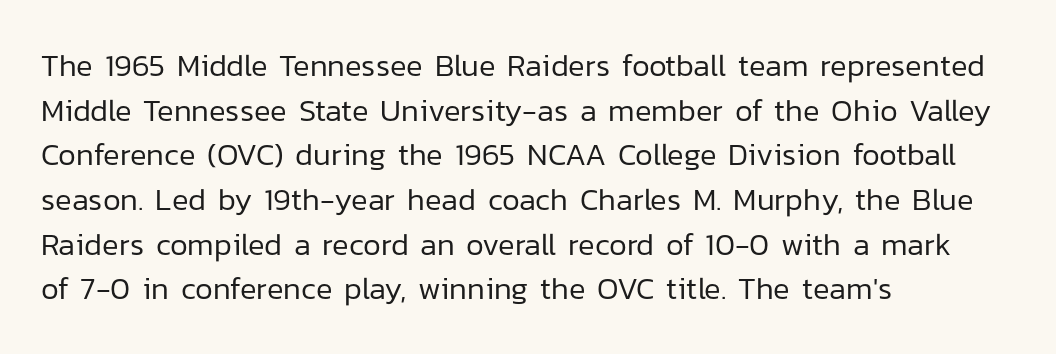
The image shows 31 px regular-weight sans-serif type, upright; set left-aligned, normal line spacing (1.44x), normal letter spacing, not underlined; low stroke contrast and a medium x-height.
